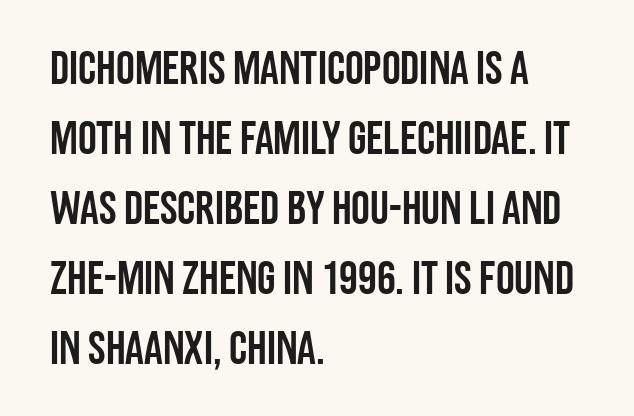
Italic? Not at all — the glyphs are vertical. Are there feet on the stems? There aren't — it's a sans. The lines are quadded left. Letters rest on an invisible, unmarked baseline. This sample has the flowing, uneven cadence of proportional lettering.
